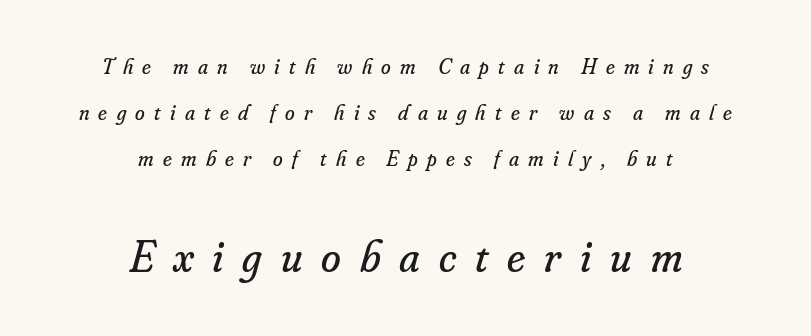
The image shows 45 px regular-weight serif type, italic (leaning right); set centered, loose line spacing (2.1x), unusually wide letter spacing (+0.42 em), not underlined; the second (bottom) block is 2.05x larger; low stroke contrast and a small x-height.
